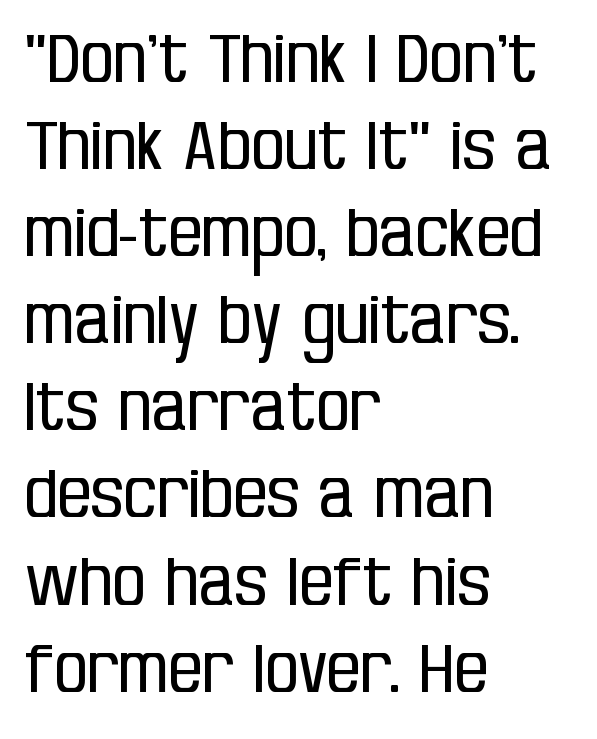
The image shows 67 px regular-weight, condensed sans-serif type, upright; set left-aligned, normal line spacing (1.3x), normal letter spacing, not underlined; low stroke contrast and a large x-height.
